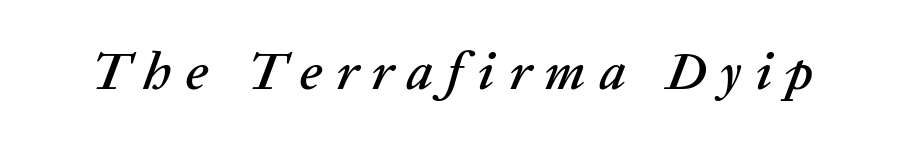
The image shows 53 px text type, italic (leaning right); set unusually wide letter spacing (+0.27 em), not underlined; low stroke contrast and a medium x-height.
